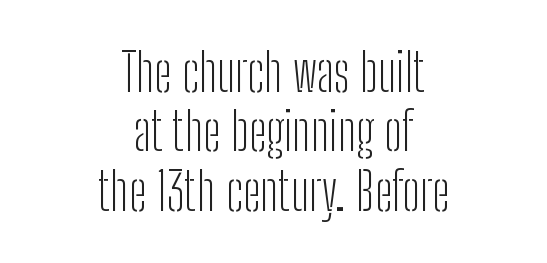
The strokes are not fattened; the text isn't bold. The line texture is even and compact thanks to regular tracking. Vertical spacing — tight. Is this a fixed-width face? No — the glyphs have proportional, varying widths. The baseline area is clear.
